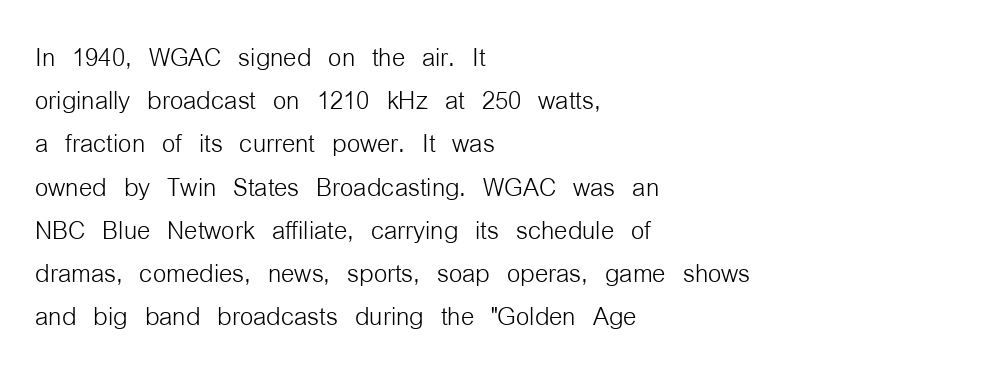
{"serif": "no", "italic": "no", "bold": "no", "weight": "light", "width": "condensed", "stroke_contrast": "low", "x_height": "medium", "monospaced": "no", "underline": "no", "align": "left", "line_spacing": "normal", "line_spacing_ratio": 1.27, "letter_spacing": "normal", "letter_spacing_em": 0.0, "glyph_px": 34}
